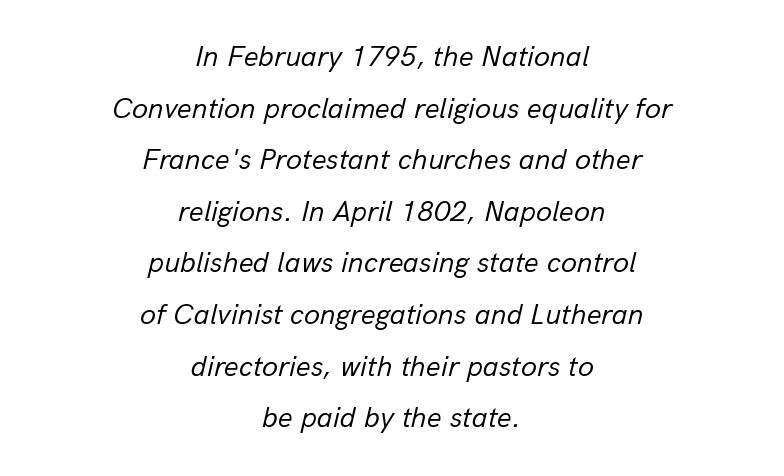
The lines are quadded center. The specimen omits any rule beneath the text block's lines. Yep, that's italic — everything's leaning. These lines keep a tight, regular rhythm from letter to letter. A typesetter would call this proportional, since set widths differ per character.
